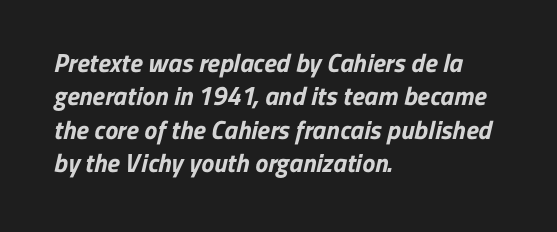
The image shows 26 px bold type; set left-aligned, normal line spacing (1.28x), normal letter spacing, not underlined.
